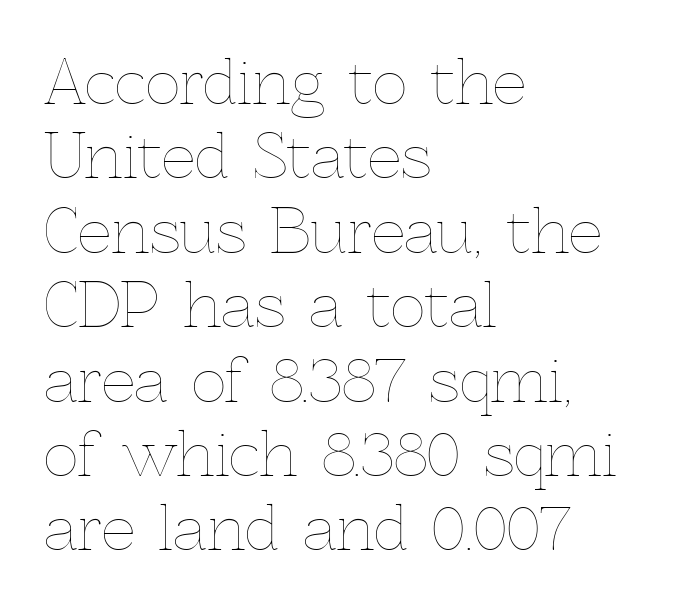
Q: Is the text bold? A: No.
Q: Is the text italic (slanted)? A: No, it is upright.
Q: Is the text underlined? A: No.
Q: How is the paragraph aligned? A: Left-aligned.
Q: Is the spacing between letters normal or unusually wide? A: Normal.
Q: Width (condensed, normal, or wide)? A: Normal.
Q: x-height? A: Medium.
Q: Monospaced? A: No.
